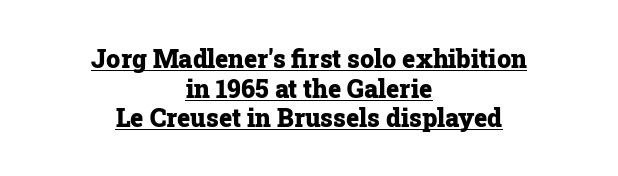
The image shows 25 px bold type, upright; set centered, line spacing 1.19x, normal letter spacing, underlined.
